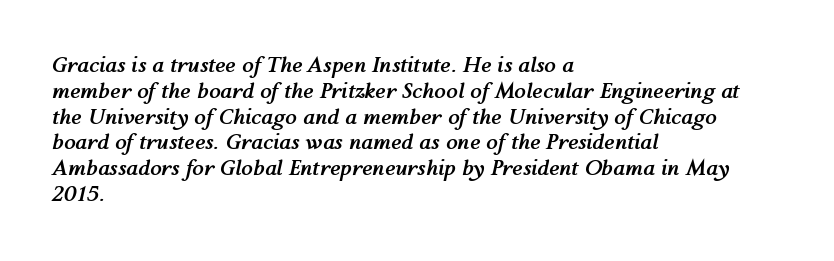
Notice how the stems are inclined rather than vertical — that's the hallmark of italics. As a designer I'd log this as weight 700, bold. Students, note that the glyphs here touch the page at normal intervals. The compositor pushed each line to the left boundary.
